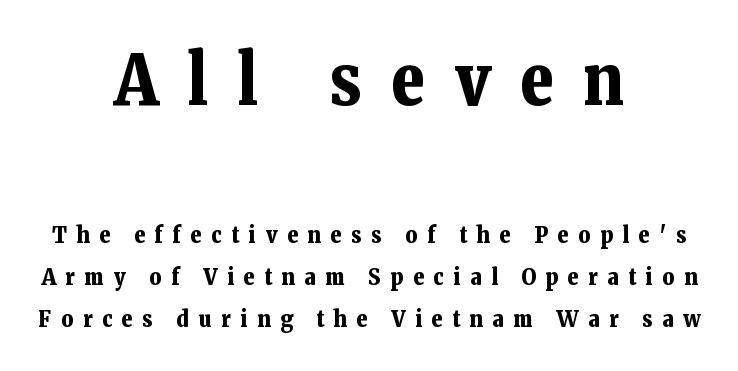
{"serif": "yes", "italic": "no", "bold": "yes", "weight": "bold", "width": "normal", "stroke_contrast": "low", "x_height": "medium", "monospaced": "no", "underline": "no", "align": "center", "line_spacing_ratio": 1.83, "letter_spacing": "wide", "letter_spacing_em": 0.42, "larger_block": "first", "size_ratio": 3.04, "glyph_px": 70}
